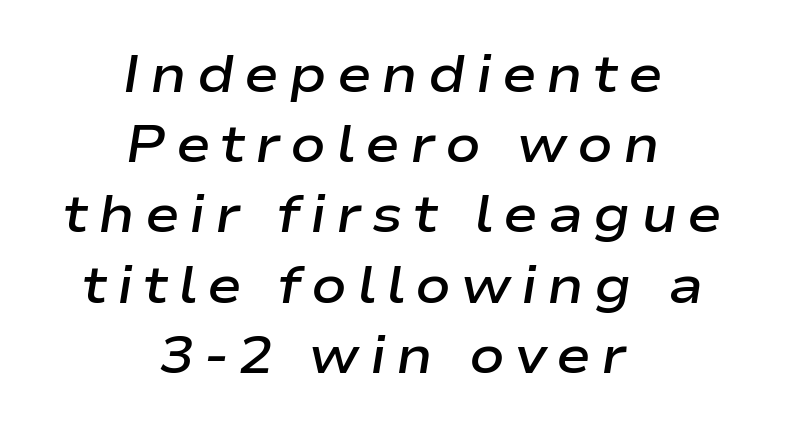
{"italic": "yes", "lean": "right", "slant_degrees": 9, "bold": "semi", "weight": "semibold", "width": "wide", "stroke_contrast": "low", "x_height": "medium", "monospaced": "no", "underline": "no", "align": "center", "line_spacing": "normal", "line_spacing_ratio": 1.35, "glyph_px": 52}
